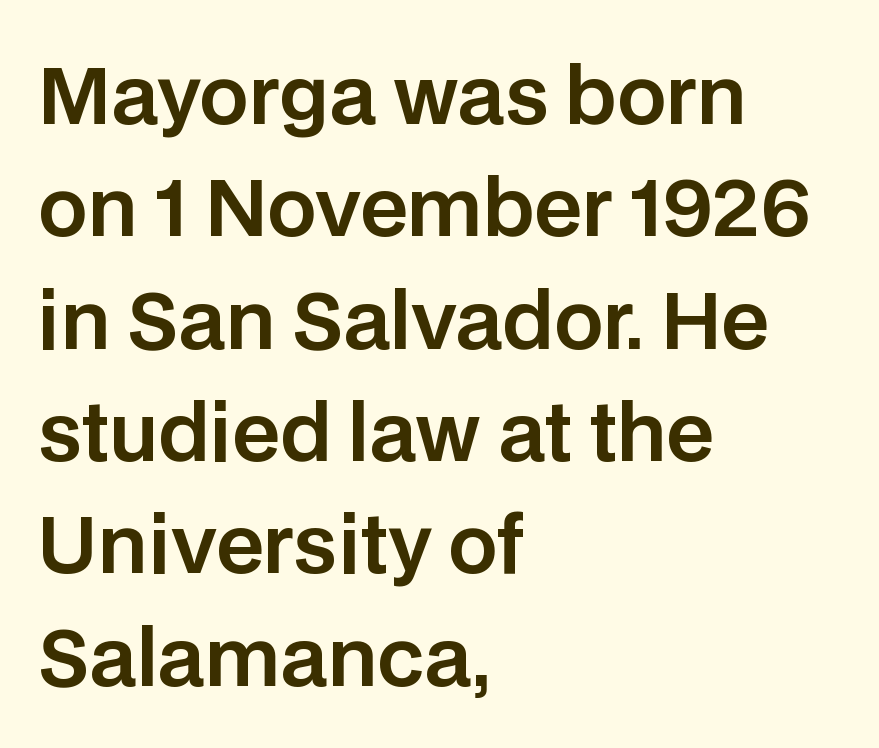
Q: Is the text italic (slanted)? A: No, it is upright.
Q: Is the typeface a serif or a sans-serif typeface? A: Sans-serif.
Q: Is the text underlined? A: No.
Q: How is the paragraph aligned? A: Left-aligned.
Q: Is the spacing between letters normal or unusually wide? A: Normal.
Q: Is the spacing between lines tight, normal or loose? A: Normal.
Q: Width (condensed, normal, or wide)? A: Normal.
Q: Stroke contrast? A: Low.
Q: x-height? A: Large.
Q: Monospaced? A: No.
